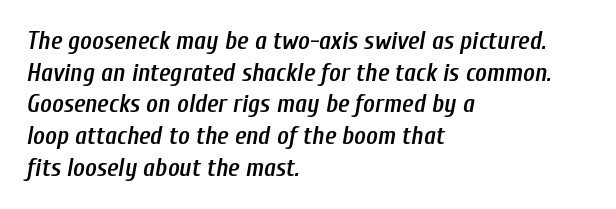
Q: Is the text bold? A: Semi-bold.
Q: Is the text italic (slanted)? A: Yes, it leans right by about 10 degrees.
Q: Is the text underlined? A: No.
Q: How is the paragraph aligned? A: Left-aligned.
Q: Is the spacing between letters normal or unusually wide? A: Normal.
Q: Is the spacing between lines tight, normal or loose? A: Normal.
